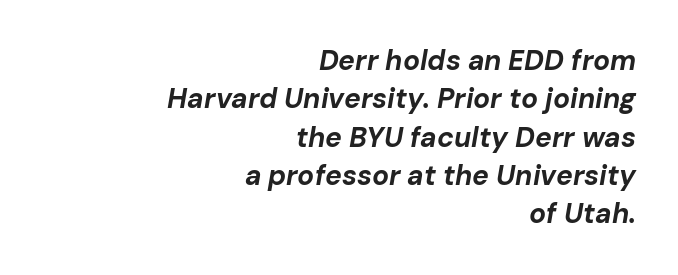
Q: Is the text bold? A: Yes.
Q: Is the text italic (slanted)? A: Yes, it leans right by about 10 degrees.
Q: Is the text underlined? A: No.
Q: How is the paragraph aligned? A: Right-aligned.
Q: Is the spacing between letters normal or unusually wide? A: Normal.
Q: Is the spacing between lines tight, normal or loose? A: Normal.
Q: Width (condensed, normal, or wide)? A: Normal.
Q: Stroke contrast? A: Low.
Q: x-height? A: Medium.
Q: Monospaced? A: No.
